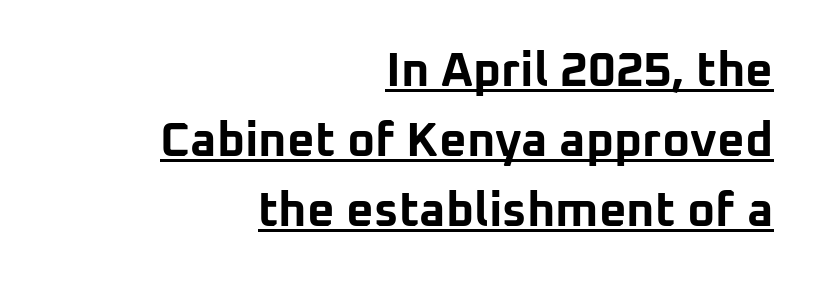
The image shows 48 px bold sans-serif type, upright; set right-aligned, normal line spacing (1.46x), normal letter spacing, underlined; low stroke contrast and a medium x-height.
